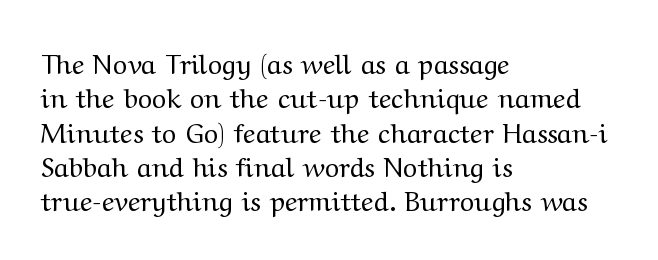
The image shows 27 px text type, upright; set left-aligned, normal line spacing (1.27x), normal letter spacing, not underlined.
